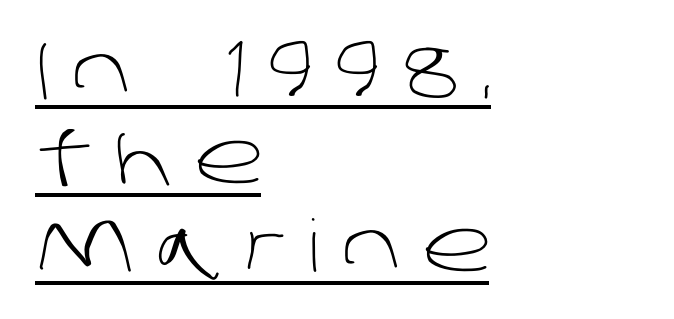
To sum up the face: it is a sans, with no serifs. A typesetter would call this heavily tracked-out type. Spacing verdict: proportional, widths tailored to each character. The setting favours the left margin, as ordinary paragraphs usually do.
